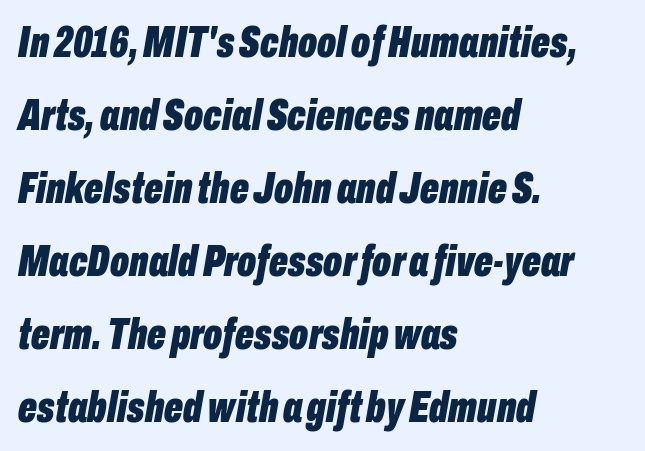
Italic: yes, the glyphs are oblique. Rows of type keep a routine distance in the vertical direction. A clean baseline with only descenders dipping below it. You could call the tracking neutral — neither tight nor loose. The letters advance in unequal steps, a hallmark of proportional type.
